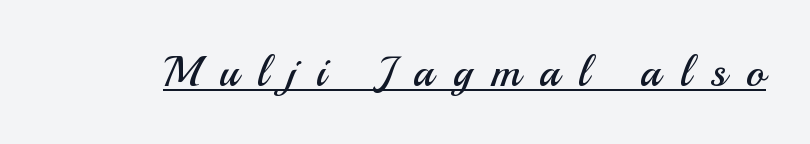
The image shows 43 px regular-weight sans-serif type; set unusually wide letter spacing (+0.45 em), underlined; medium stroke contrast and a small x-height.
